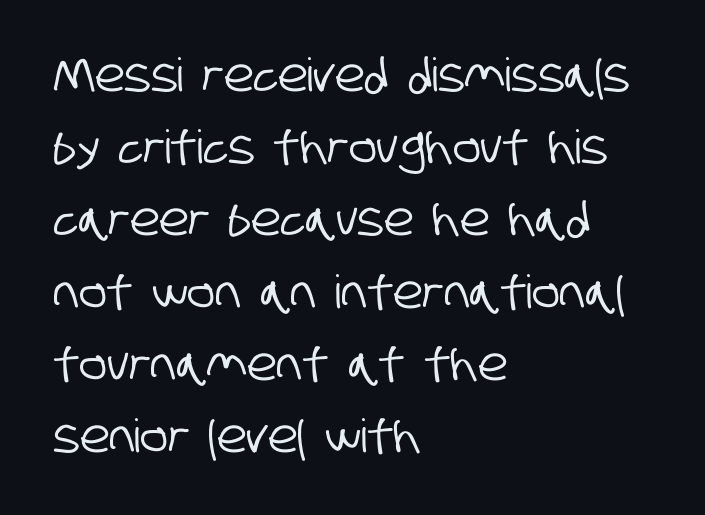
{"serif": "no", "width": "condensed", "stroke_contrast": "low", "x_height": "large", "monospaced": "no", "underline": "no", "align": "left", "line_spacing": "normal", "line_spacing_ratio": 1.57, "letter_spacing": "normal", "letter_spacing_em": 0.0, "glyph_px": 46}
